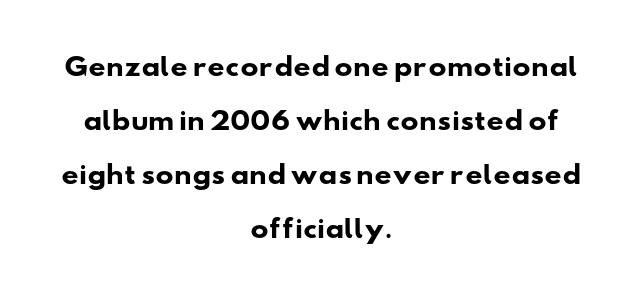
The image shows 24 px bold type; set centered, loose line spacing (2.25x), normal letter spacing, not underlined.
